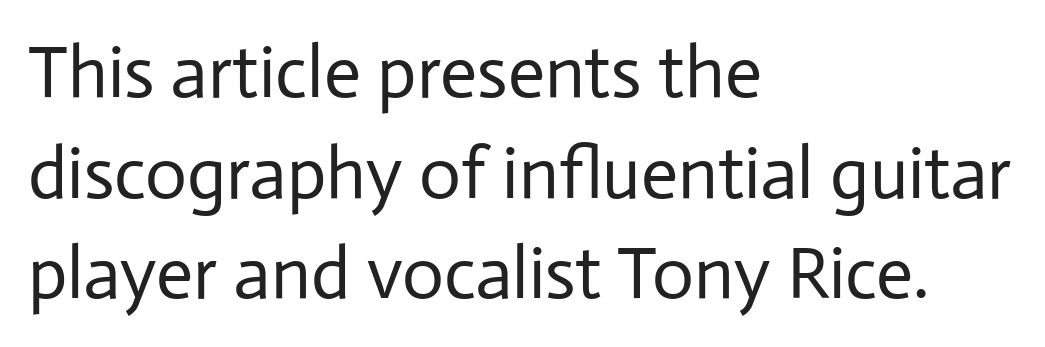
The image shows 73 px regular-weight sans-serif type, upright; set left-aligned, normal line spacing (1.38x), normal letter spacing, not underlined; low stroke contrast and a medium x-height.
